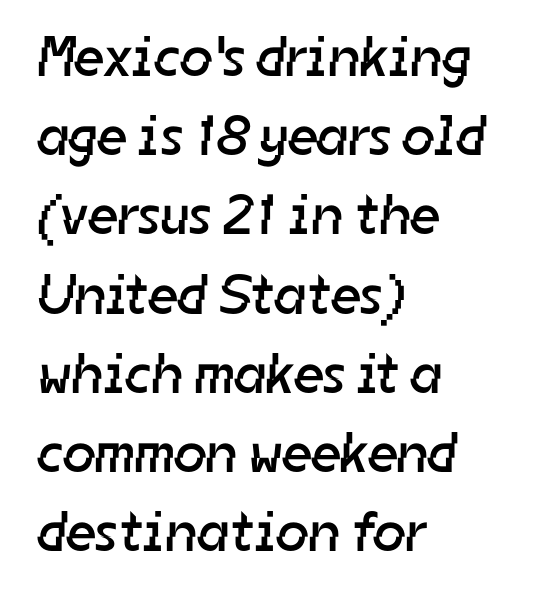
The image shows 57 px regular-weight sans-serif type; set left-aligned, normal line spacing (1.39x), normal letter spacing, not underlined; low stroke contrast and a medium x-height.
